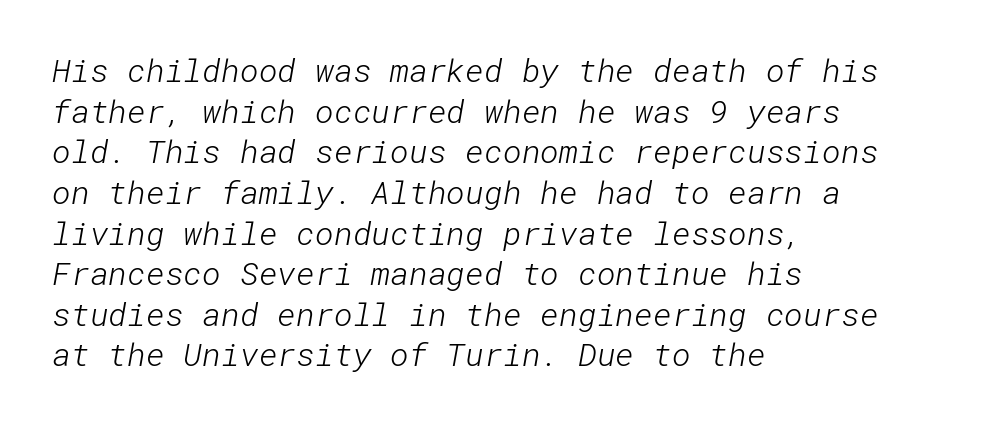
{"serif": "no", "bold": "no", "weight": "light", "width": "normal", "stroke_contrast": "low", "x_height": "medium", "underline": "no", "align": "left", "line_spacing": "normal", "line_spacing_ratio": 1.27, "letter_spacing": "normal", "letter_spacing_em": 0.0, "glyph_px": 32}
